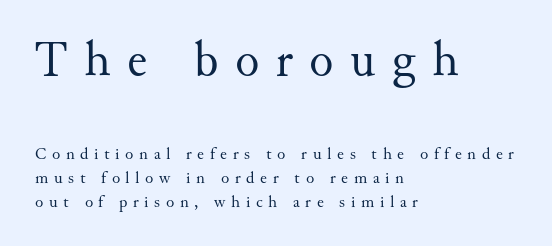
{"serif": "yes", "italic": "no", "bold": "no", "weight": "regular", "width": "normal", "stroke_contrast": "medium", "x_height": "small", "monospaced": "no", "underline": "no", "align": "left", "line_spacing": "normal", "line_spacing_ratio": 1.4, "letter_spacing": "wide", "letter_spacing_em": 0.33, "larger_block": "first", "size_ratio": 2.94, "glyph_px": 50}
